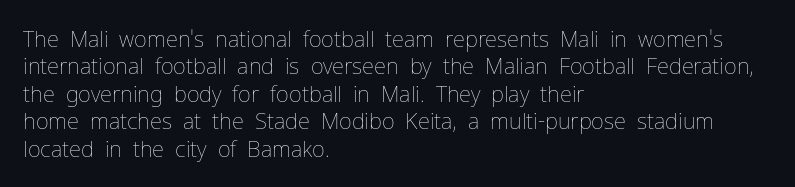
Counters stay open thanks to moderate or lighter strokes. All the whitespace from short lines collects on the right. Normally led — the rows are evenly, conventionally spaced. The glyphs are unaccompanied by any horizontal stroke below them.
